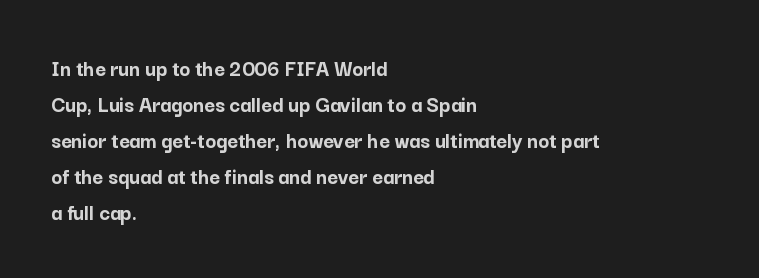
Q: Is the text bold? A: Yes.
Q: Is the text italic (slanted)? A: No, it is upright.
Q: Is the text underlined? A: No.
Q: How is the paragraph aligned? A: Left-aligned.
Q: Is the spacing between letters normal or unusually wide? A: Normal.
Q: Is the spacing between lines tight, normal or loose? A: Normal.
